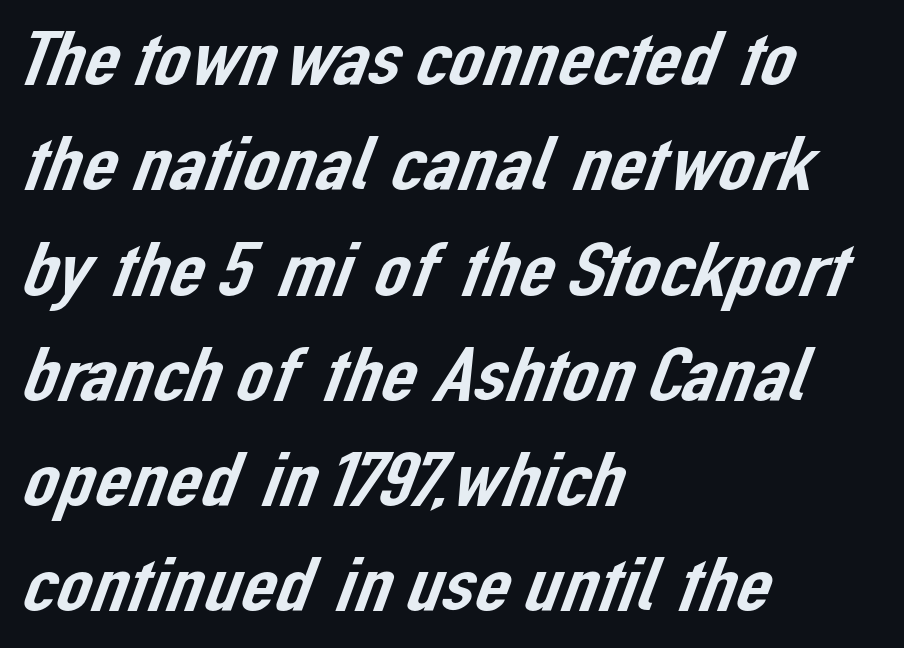
The image shows 78 px sans-serif type; set left-aligned, normal line spacing (1.35x), normal letter spacing, not underlined; low stroke contrast and a medium x-height.
